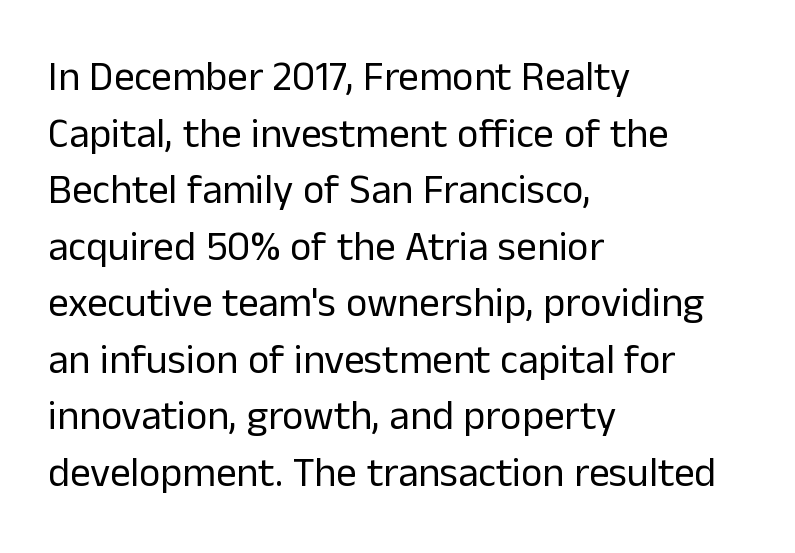
{"serif": "no", "italic": "no", "bold": "no", "weight": "regular", "width": "normal", "stroke_contrast": "low", "x_height": "medium", "monospaced": "no", "underline": "no", "align": "left", "line_spacing": "normal", "line_spacing_ratio": 1.38, "letter_spacing": "normal", "letter_spacing_em": 0.0, "glyph_px": 41}
